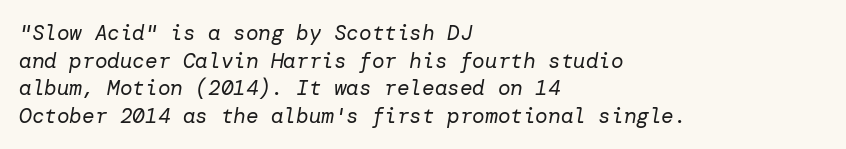
{"italic": "yes", "lean": "right", "slant_degrees": 10, "bold": "no", "underline": "no", "align": "left", "line_spacing": "normal", "line_spacing_ratio": 1.31, "letter_spacing": "normal", "letter_spacing_em": 0.0, "glyph_px": 21}
